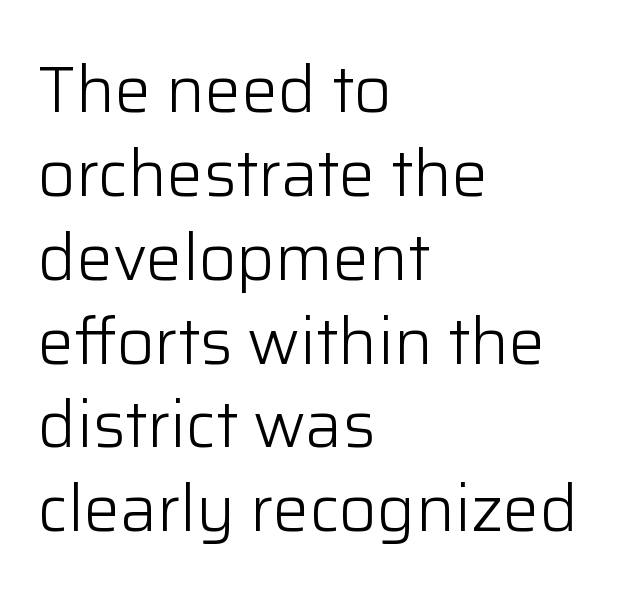
Q: Is the text bold? A: No.
Q: Is the text italic (slanted)? A: No, it is upright.
Q: Is the typeface a serif or a sans-serif typeface? A: Sans-serif.
Q: Is the text underlined? A: No.
Q: How is the paragraph aligned? A: Left-aligned.
Q: Is the spacing between letters normal or unusually wide? A: Normal.
Q: Is the spacing between lines tight, normal or loose? A: Normal.
Q: Width (condensed, normal, or wide)? A: Normal.
Q: Stroke contrast? A: Low.
Q: x-height? A: Medium.
Q: Monospaced? A: No.
